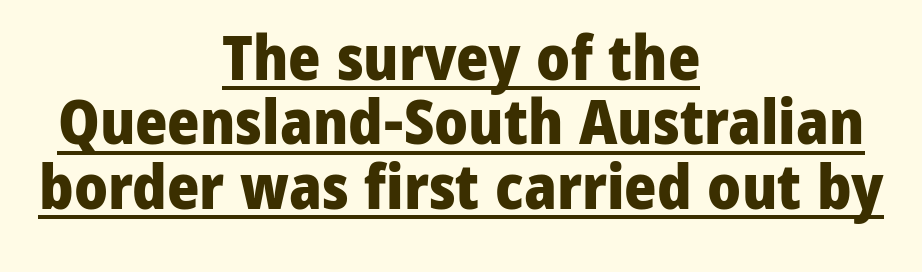
Q: Is the text bold? A: Yes.
Q: Is the text italic (slanted)? A: No, it is upright.
Q: Is the typeface a serif or a sans-serif typeface? A: Sans-serif.
Q: Is the text underlined? A: Yes.
Q: How is the paragraph aligned? A: Centered.
Q: Is the spacing between letters normal or unusually wide? A: Normal.
Q: Is the spacing between lines tight, normal or loose? A: Tight.
Q: Width (condensed, normal, or wide)? A: Normal.
Q: Stroke contrast? A: Low.
Q: x-height? A: Medium.
Q: Monospaced? A: No.
